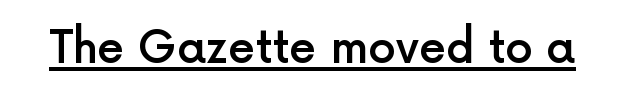
Q: Is the text bold? A: Semi-bold.
Q: Is the text italic (slanted)? A: No, it is upright.
Q: Is the typeface a serif or a sans-serif typeface? A: Sans-serif.
Q: Is the text underlined? A: Yes.
Q: Is the spacing between letters normal or unusually wide? A: Normal.
Q: Width (condensed, normal, or wide)? A: Normal.
Q: x-height? A: Medium.
Q: Monospaced? A: No.
